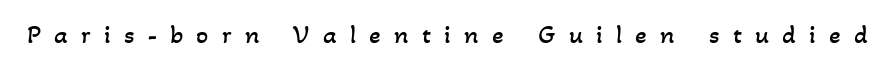
Q: Is the text bold? A: No.
Q: Is the text underlined? A: No.
Q: Is the spacing between letters normal or unusually wide? A: Unusually wide.
